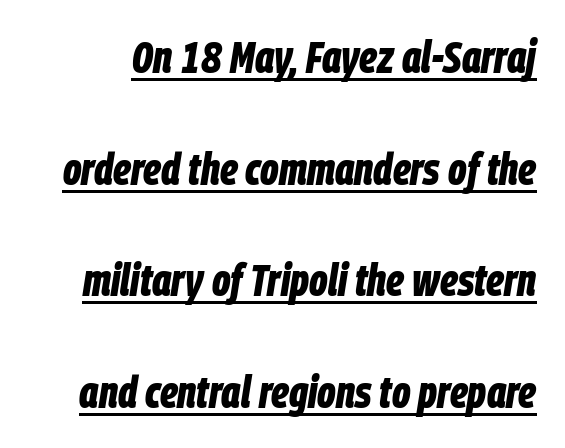
The image shows 45 px bold, condensed type, italic (leaning right); set loose line spacing (2.48x), normal letter spacing, underlined; low stroke contrast and a large x-height.
